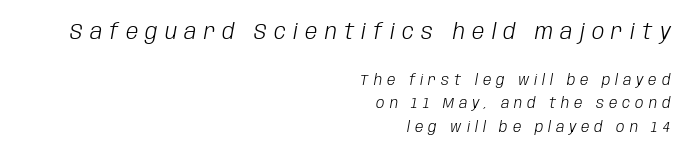
Q: Is the text bold? A: No.
Q: Is the text italic (slanted)? A: Yes, it leans right by about 10 degrees.
Q: Is the text underlined? A: No.
Q: How is the paragraph aligned? A: Right-aligned.
Q: Is the spacing between letters normal or unusually wide? A: Unusually wide.
Q: Is the spacing between lines tight, normal or loose? A: Normal.
Q: Which block of text is set in a larger size, the first (top) or the second (bottom)? A: The first (top) one.
